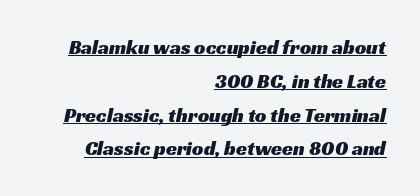
{"underline": "yes", "align": "right", "line_spacing": "normal", "line_spacing_ratio": 1.69, "letter_spacing": "normal", "letter_spacing_em": 0.0, "glyph_px": 20}
